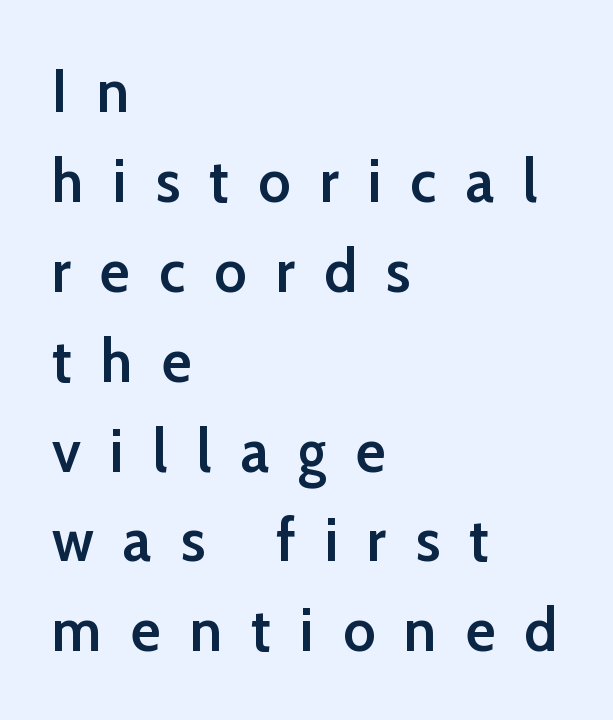
{"serif": "no", "italic": "no", "bold": "semi", "weight": "semibold", "width": "normal", "stroke_contrast": "low", "x_height": "medium", "monospaced": "no", "underline": "no", "align": "left", "line_spacing": "normal", "line_spacing_ratio": 1.45, "letter_spacing": "wide", "letter_spacing_em": 0.47, "glyph_px": 62}
